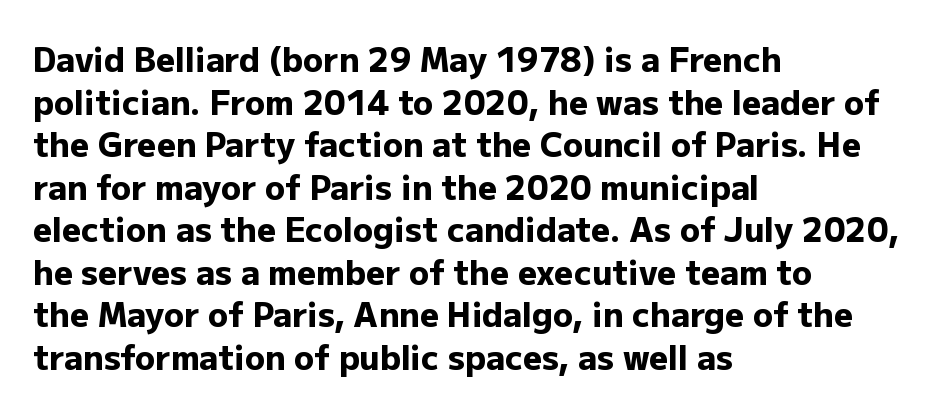
{"serif": "no", "italic": "no", "bold": "yes", "weight": "heavy", "width": "normal", "stroke_contrast": "low", "x_height": "medium", "monospaced": "no", "underline": "no", "align": "left", "line_spacing": "normal", "line_spacing_ratio": 1.29, "letter_spacing": "normal", "letter_spacing_em": 0.0, "glyph_px": 33}
